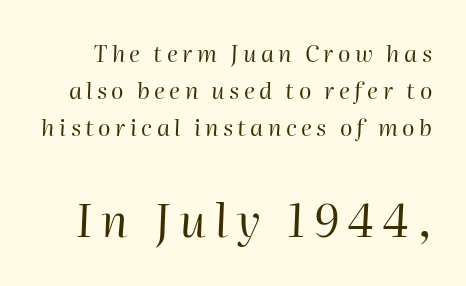
Has an underline been added? It has not. The typography opts for an oblique posture over an upright one. Stems here are at most as thick as an everyday book face. You could not count columns in this text — the font is proportionally spaced. The block sitting lower on the canvas is the one with enlarged characters.
